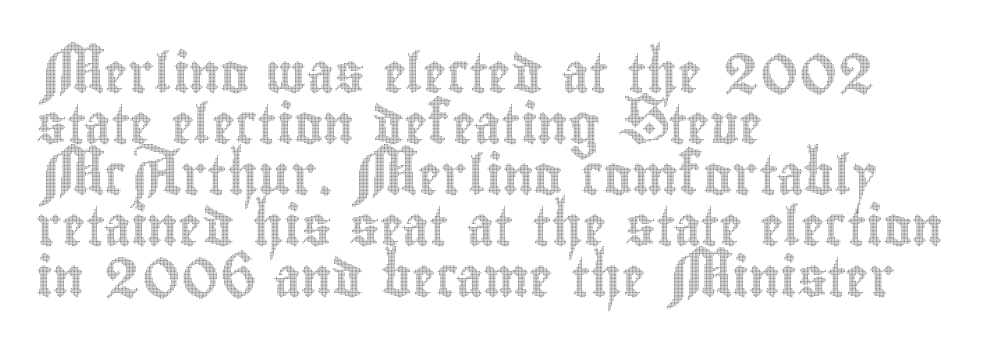
Leading: standard. Each letter keeps its own natural width here, so spacing adapts to shape. Italic: no, the glyphs are upright roman. Horizontal alignment here is leftward, the default for most running prose. Decoration check: the copy has no underline. The line texture is even and compact thanks to regular tracking.
